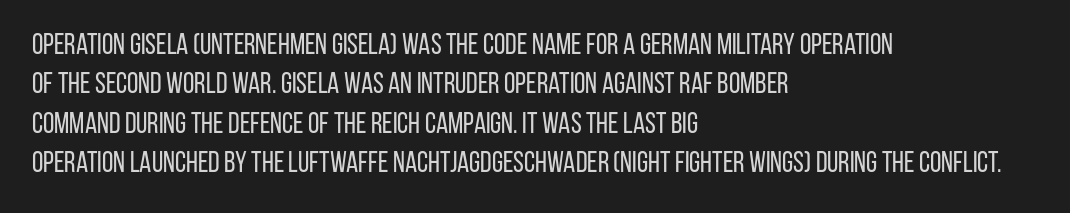
{"serif": "no", "italic": "no", "bold": "no", "weight": "regular", "width": "condensed", "stroke_contrast": "low", "x_height": "large", "monospaced": "no", "underline": "no", "align": "left", "line_spacing": "normal", "line_spacing_ratio": 1.36, "letter_spacing": "normal", "letter_spacing_em": 0.0, "glyph_px": 29}
